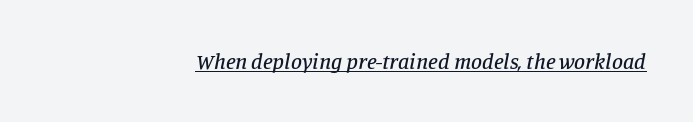
The image shows 22 px text type, italic (leaning right); set normal letter spacing, underlined.
